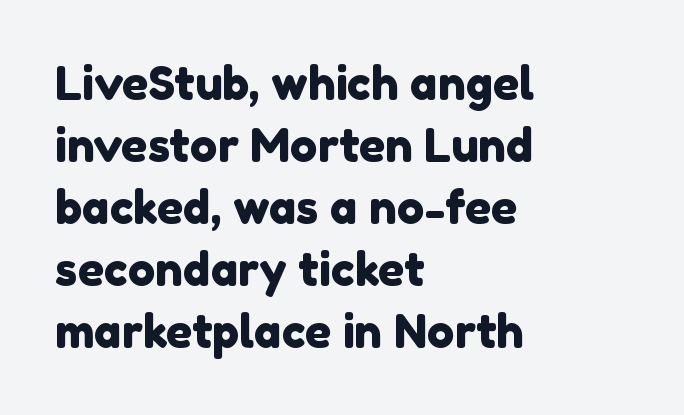
{"serif": "no", "width": "normal", "x_height": "medium", "monospaced": "no", "underline": "no", "align": "left", "line_spacing": "normal", "line_spacing_ratio": 1.35, "letter_spacing": "normal", "letter_spacing_em": 0.0, "glyph_px": 46}
